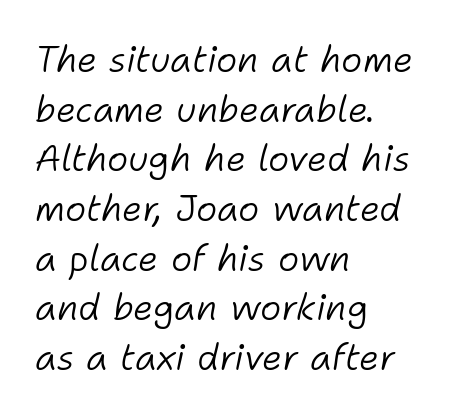
Stroke mass is kept to a normal reading level or below. Each letter keeps its own natural width here, so spacing adapts to shape. The font's italic variant was chosen for this text. Evenly set lines give the paragraph a standard silhouette.
